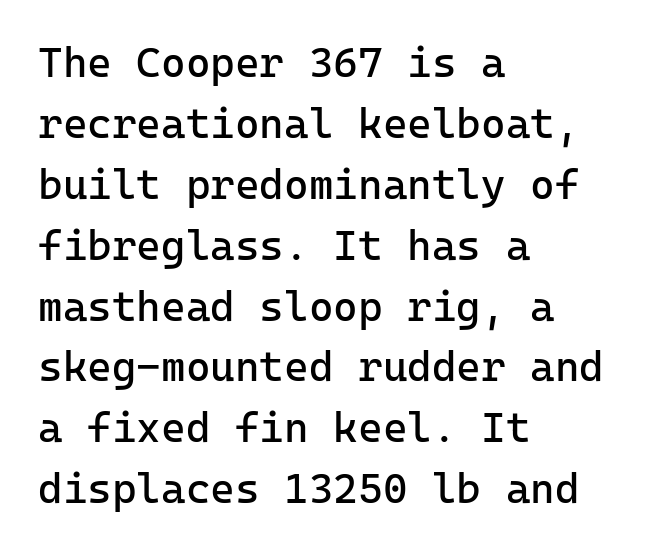
Q: Is the text bold? A: No.
Q: Is the text italic (slanted)? A: No, it is upright.
Q: Is the typeface a serif or a sans-serif typeface? A: Sans-serif.
Q: Is the text underlined? A: No.
Q: How is the paragraph aligned? A: Left-aligned.
Q: Is the spacing between letters normal or unusually wide? A: Normal.
Q: Is the spacing between lines tight, normal or loose? A: Normal.
Q: Width (condensed, normal, or wide)? A: Normal.
Q: Stroke contrast? A: Low.
Q: x-height? A: Medium.
Q: Monospaced? A: Yes.
